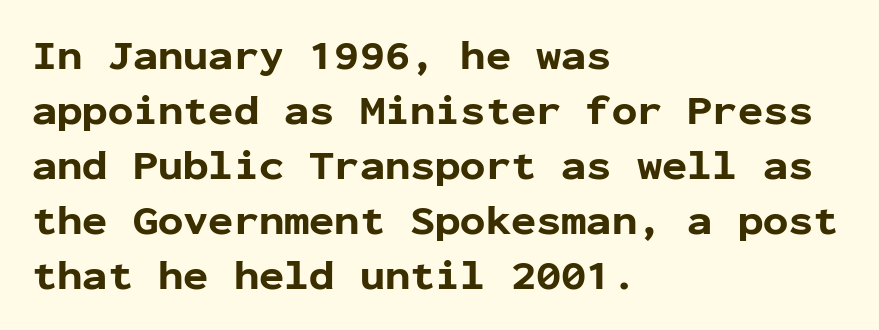
{"serif": "no", "italic": "no", "bold": "yes", "weight": "bold", "width": "normal", "stroke_contrast": "low", "x_height": "medium", "monospaced": "yes", "underline": "no", "align": "left", "line_spacing": "normal", "line_spacing_ratio": 1.31, "letter_spacing": "normal", "letter_spacing_em": 0.0, "glyph_px": 42}
